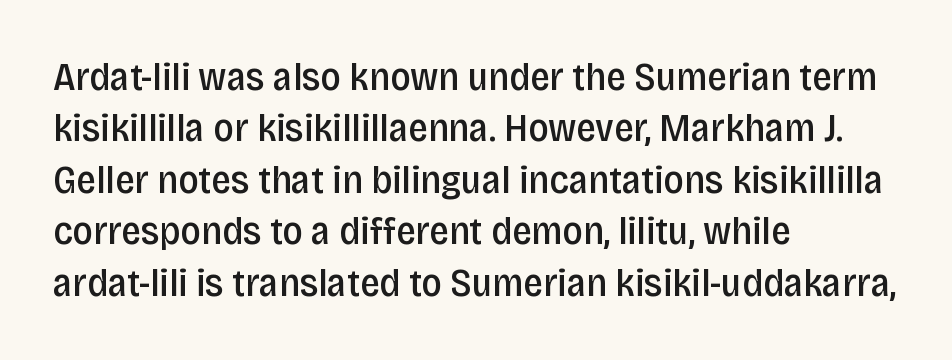
{"serif": "no", "italic": "no", "bold": "semi", "weight": "semibold", "width": "condensed", "stroke_contrast": "low", "x_height": "large", "monospaced": "no", "underline": "no", "align": "left", "line_spacing": "normal", "line_spacing_ratio": 1.32, "letter_spacing": "normal", "letter_spacing_em": 0.0, "glyph_px": 39}
